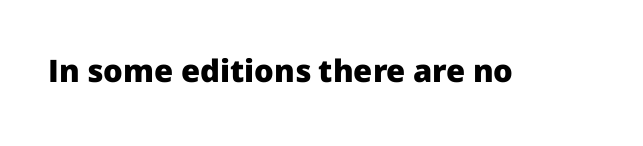
Think of a printed novel: that variable character pitch is what you see here. A roman cut, with each character standing at attention. The designer went with a sans here, leaving each stem footless. Anything drawn beneath the words? Only blank space. Characters follow at the spacing the type designer built in. The passage shown is emphatically bold.
